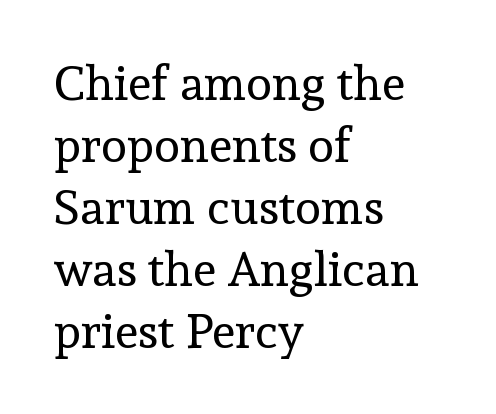
The letters advance in unequal steps, a hallmark of proportional type. The font sits on the lighter half of the weight spectrum, regular included. Serifs: yes, visible at the terminals of the letterforms. If you drew a line through each stem, it would be perfectly vertical.
